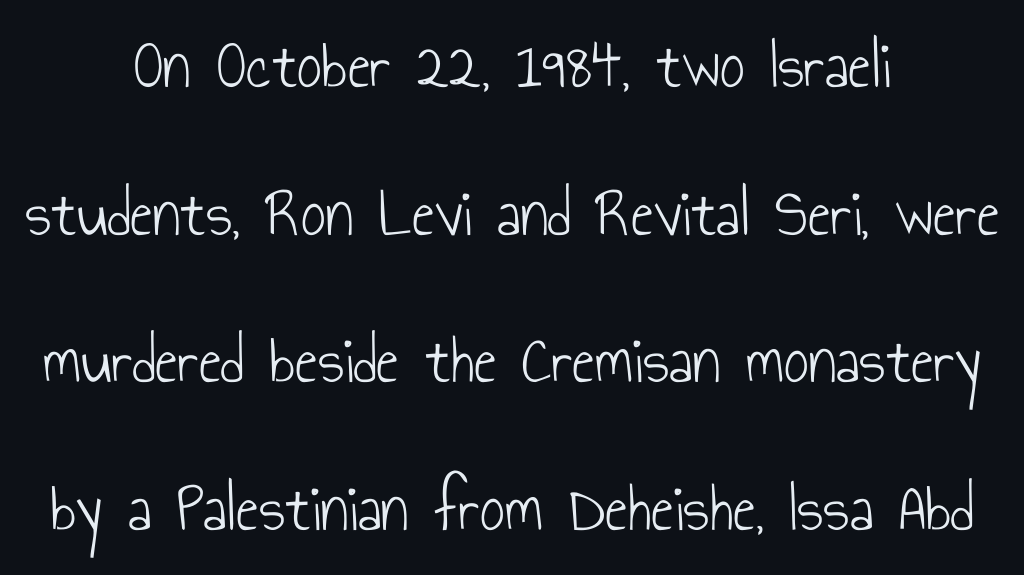
Q: Is the text bold? A: No.
Q: Is the text italic (slanted)? A: No, it is upright.
Q: Is the typeface a serif or a sans-serif typeface? A: Sans-serif.
Q: Is the text underlined? A: No.
Q: How is the paragraph aligned? A: Centered.
Q: Is the spacing between letters normal or unusually wide? A: Normal.
Q: Is the spacing between lines tight, normal or loose? A: Loose.
Q: Width (condensed, normal, or wide)? A: Condensed.
Q: Stroke contrast? A: Low.
Q: x-height? A: Small.
Q: Monospaced? A: No.
